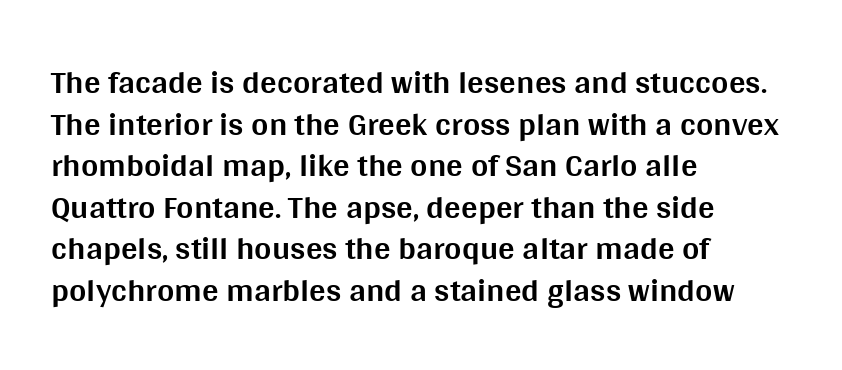
The image shows 33 px bold sans-serif type, upright; set left-aligned, normal line spacing (1.26x), normal letter spacing, not underlined; medium stroke contrast and a large x-height.
